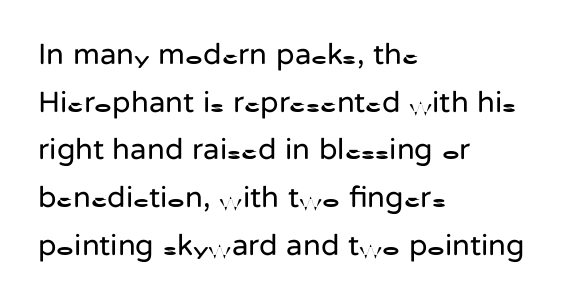
Q: Is the text bold? A: No.
Q: Is the text italic (slanted)? A: No, it is upright.
Q: Is the typeface a serif or a sans-serif typeface? A: Sans-serif.
Q: Is the text underlined? A: No.
Q: How is the paragraph aligned? A: Left-aligned.
Q: Is the spacing between letters normal or unusually wide? A: Normal.
Q: Is the spacing between lines tight, normal or loose? A: Normal.
Q: Width (condensed, normal, or wide)? A: Normal.
Q: Stroke contrast? A: Low.
Q: x-height? A: Medium.
Q: Monospaced? A: No.
